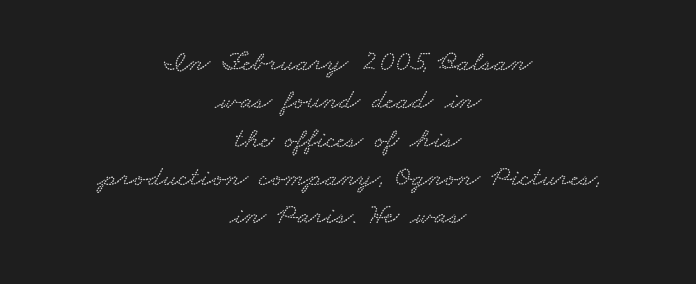
Q: Is the text underlined? A: No.
Q: How is the paragraph aligned? A: Centered.
Q: Is the spacing between letters normal or unusually wide? A: Normal.
Q: Is the spacing between lines tight, normal or loose? A: Normal.
Q: Width (condensed, normal, or wide)? A: Wide.
Q: Stroke contrast? A: Low.
Q: x-height? A: Small.
Q: Monospaced? A: No.
